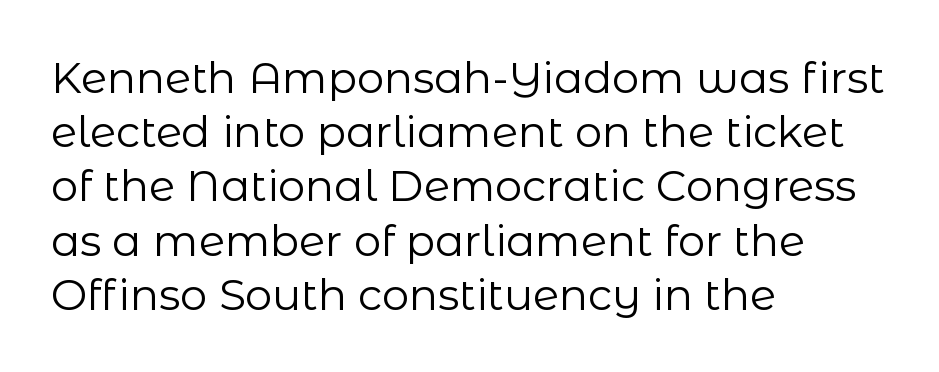
Q: Is the text bold? A: No.
Q: Is the text italic (slanted)? A: No, it is upright.
Q: Is the typeface a serif or a sans-serif typeface? A: Sans-serif.
Q: Is the text underlined? A: No.
Q: How is the paragraph aligned? A: Left-aligned.
Q: Is the spacing between letters normal or unusually wide? A: Normal.
Q: Is the spacing between lines tight, normal or loose? A: Normal.
Q: Width (condensed, normal, or wide)? A: Normal.
Q: Stroke contrast? A: Low.
Q: x-height? A: Medium.
Q: Monospaced? A: No.
